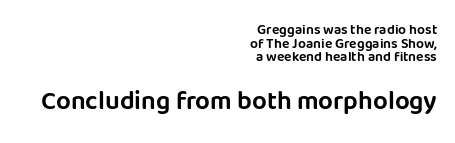
Q: Is the text italic (slanted)? A: No, it is upright.
Q: Is the text underlined? A: No.
Q: How is the paragraph aligned? A: Right-aligned.
Q: Is the spacing between letters normal or unusually wide? A: Normal.
Q: Is the spacing between lines tight, normal or loose? A: Tight.
Q: Which block of text is set in a larger size, the first (top) or the second (bottom)? A: The second (bottom) one.
